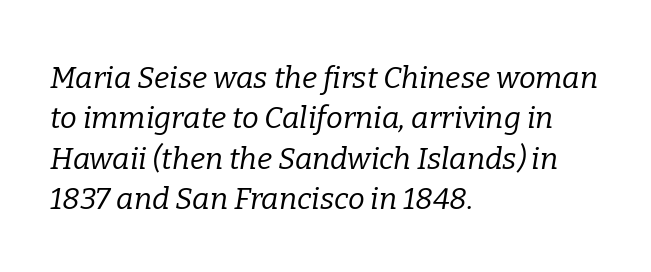
The space beneath each line is pristine and unruled. Line beginnings align vertically; line endings do not. Here the glyphs are tracked normally, forming tight word shapes. Regular leading. A serif font was chosen for this passage. This is not heavy type; no bold has been used.
